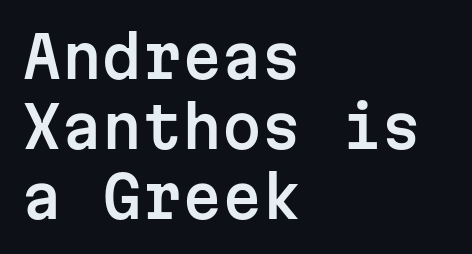
Q: Is the text italic (slanted)? A: No, it is upright.
Q: Is the typeface a serif or a sans-serif typeface? A: Sans-serif.
Q: Is the text underlined? A: No.
Q: How is the paragraph aligned? A: Left-aligned.
Q: Is the spacing between letters normal or unusually wide? A: Normal.
Q: Width (condensed, normal, or wide)? A: Normal.
Q: Stroke contrast? A: Low.
Q: x-height? A: Medium.
Q: Monospaced? A: Yes.
